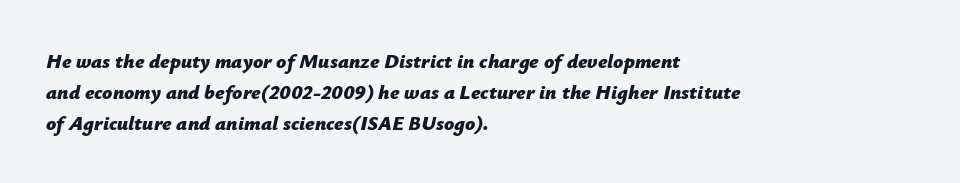
Every character sits at an angle, as italics do. A typesetter would call this leading conventional body-copy spacing. Typesetter's note: full bold, strokes at maximum text heaviness. Casual observation: everything's shoved over to the left. Standard letterfit; no display-style spreading of the glyphs.
